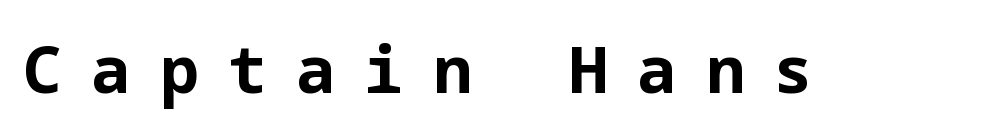
{"serif": "no", "italic": "no", "bold": "yes", "weight": "bold", "width": "normal", "stroke_contrast": "low", "x_height": "medium", "underline": "no", "letter_spacing": "wide", "letter_spacing_em": 0.45, "glyph_px": 65}
